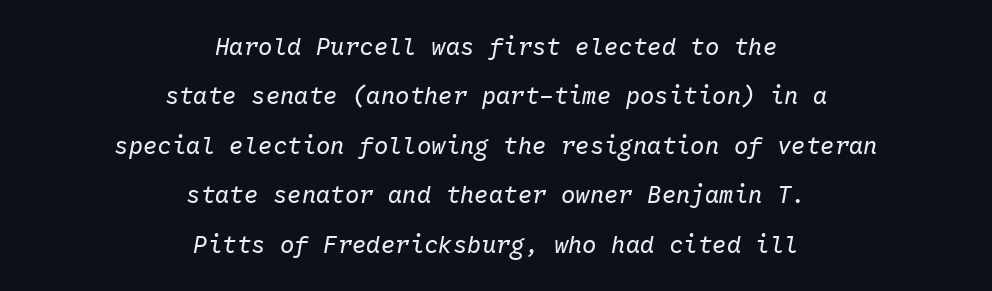
Q: Is the text bold? A: No.
Q: Is the text italic (slanted)? A: Yes, it leans right by about 10 degrees.
Q: Is the text underlined? A: No.
Q: How is the paragraph aligned? A: Centered.
Q: Is the spacing between letters normal or unusually wide? A: Normal.
Q: Is the spacing between lines tight, normal or loose? A: Loose.
